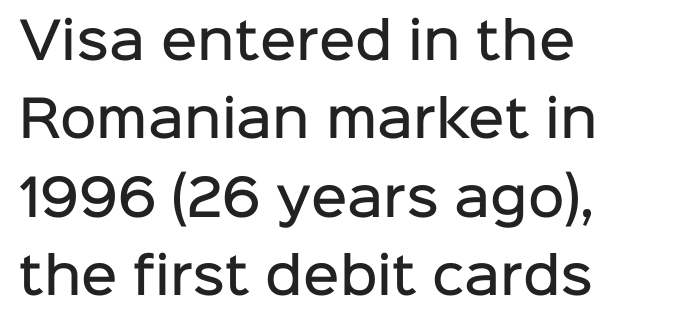
The image shows 50 px semibold sans-serif type, upright; set left-aligned, normal line spacing (1.57x), normal letter spacing, not underlined; low stroke contrast and a medium x-height.
